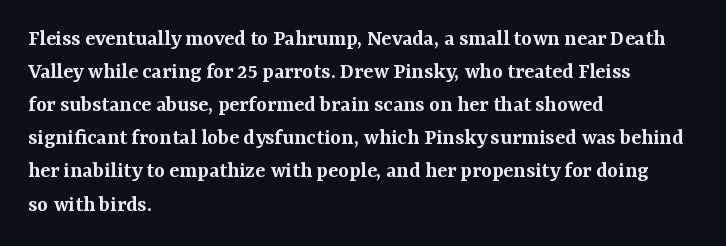
Default kerning and tracking; the words read as compact shapes. Quick note: interline space is typical. This rendering features lettering with no underline. Left-aligned paragraph, ragged on the right. The strokes are fattened partway — semibold, not bold. Italic: no, the glyphs are upright roman.
